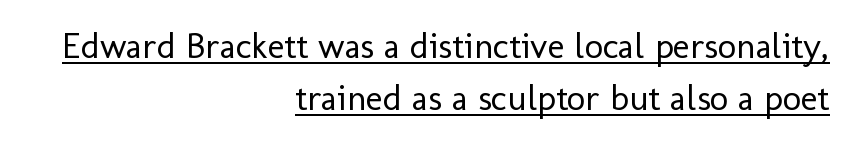
Q: Is the text bold? A: No.
Q: Is the text italic (slanted)? A: No, it is upright.
Q: Is the typeface a serif or a sans-serif typeface? A: Sans-serif.
Q: Is the text underlined? A: Yes.
Q: How is the paragraph aligned? A: Right-aligned.
Q: Is the spacing between letters normal or unusually wide? A: Normal.
Q: Is the spacing between lines tight, normal or loose? A: Normal.
Q: Width (condensed, normal, or wide)? A: Normal.
Q: Stroke contrast? A: Low.
Q: x-height? A: Medium.
Q: Monospaced? A: No.
